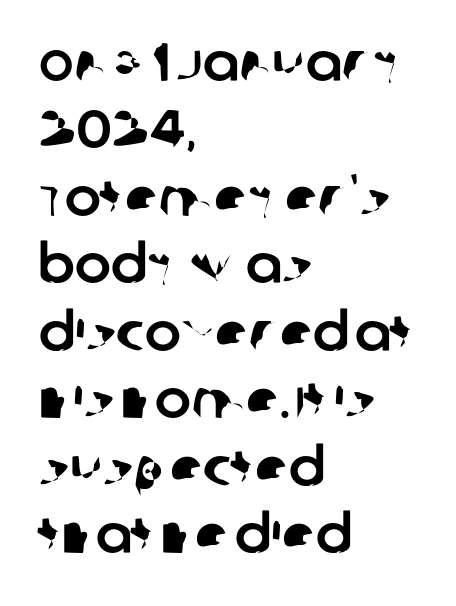
Q: Is the typeface a serif or a sans-serif typeface? A: Sans-serif.
Q: Is the text underlined? A: No.
Q: How is the paragraph aligned? A: Left-aligned.
Q: Is the spacing between letters normal or unusually wide? A: Normal.
Q: Is the spacing between lines tight, normal or loose? A: Normal.
Q: Width (condensed, normal, or wide)? A: Normal.
Q: Stroke contrast? A: Low.
Q: x-height? A: Large.
Q: Monospaced? A: No.
